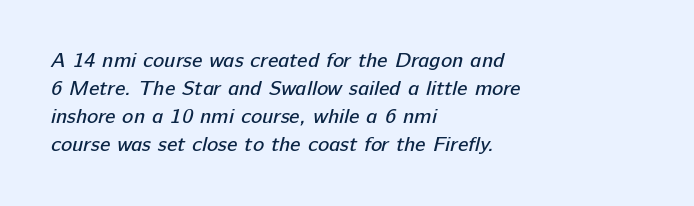
{"bold": "no", "underline": "no", "align": "left", "line_spacing": "normal", "line_spacing_ratio": 1.33, "letter_spacing": "normal", "letter_spacing_em": 0.0, "glyph_px": 21}
